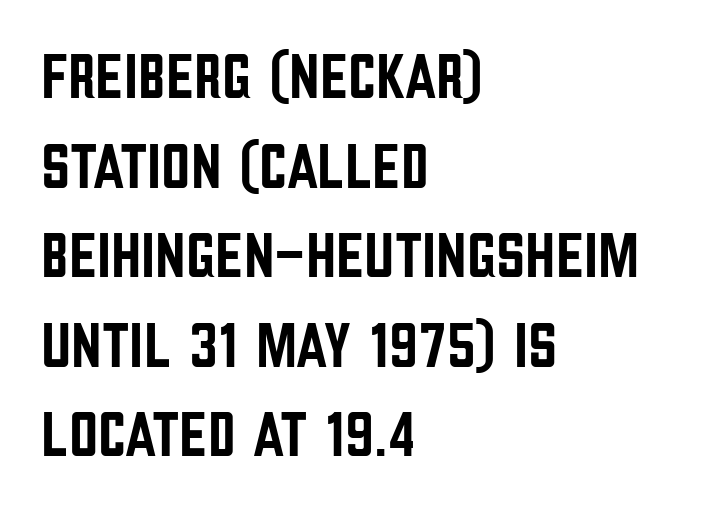
Stroke terminals: plain, sans-serif. The letterforms sit shoulder to shoulder at normal distance. The specimen omits any rule beneath the text block's lines. The passage shown is typed in a proportional face where columns would drift. Rendered with straight, roman letterforms. These lines stack with their left ends in a neat column.
